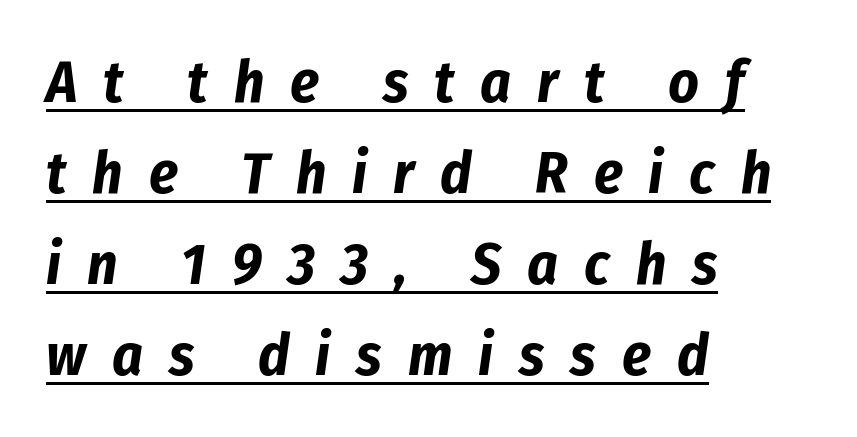
This sample uses expanded letter spacing, leaving extra air between glyphs. The sample has been set heavy, in full bold. The passage shown is typed in a proportional face where columns would drift. It's the slanting kind of type. Glance below the letters and you will spot a drawn line. Which margin do the lines hug? The left one — the right edge is uneven.
